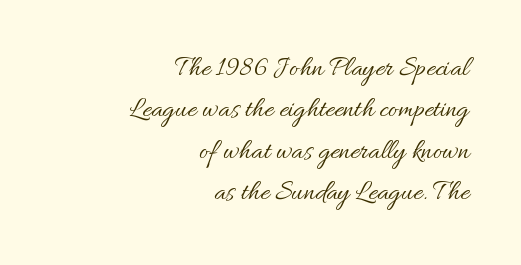
{"bold": "no", "weight": "regular", "width": "normal", "stroke_contrast": "medium", "x_height": "small", "monospaced": "no", "underline": "no", "align": "right", "line_spacing": "normal", "line_spacing_ratio": 1.48, "letter_spacing": "normal", "letter_spacing_em": 0.0, "glyph_px": 28}
